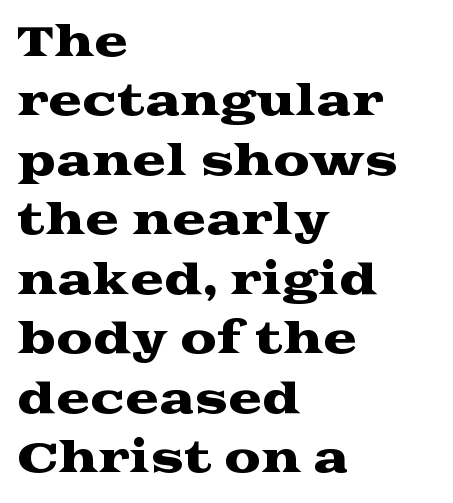
Q: Is the text italic (slanted)? A: No, it is upright.
Q: Is the typeface a serif or a sans-serif typeface? A: Serif.
Q: Is the text underlined? A: No.
Q: How is the paragraph aligned? A: Left-aligned.
Q: Is the spacing between letters normal or unusually wide? A: Normal.
Q: Is the spacing between lines tight, normal or loose? A: Normal.
Q: Width (condensed, normal, or wide)? A: Wide.
Q: Stroke contrast? A: Medium.
Q: x-height? A: Medium.
Q: Monospaced? A: No.
